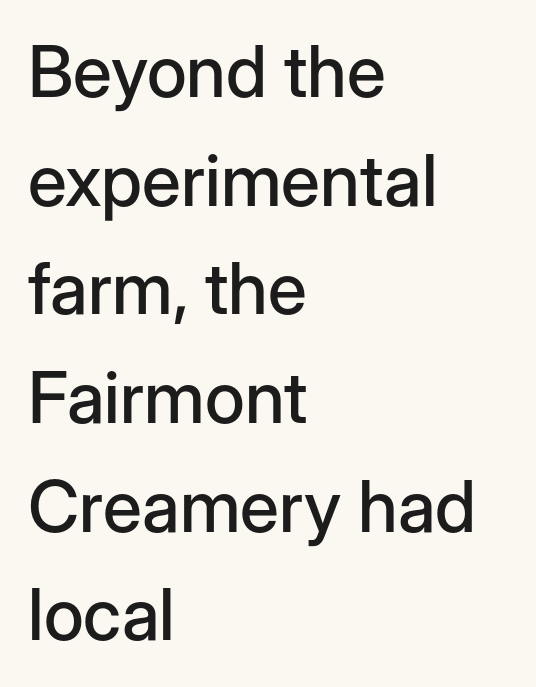
The image shows 71 px sans-serif type, upright; set left-aligned, normal line spacing (1.53x), normal letter spacing, not underlined; low stroke contrast and a medium x-height.
